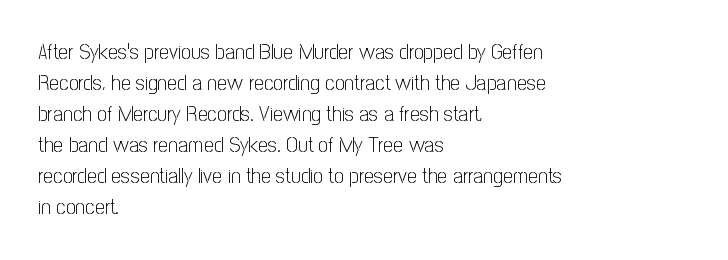
The words here are not underlined. Default kerning and tracking; the words read as compact shapes. The paragraph shown leans on its left margin. Posture: straight, roman, zero tilt. Vertical stems look standard width or narrower in stroke. Vertical spacing — default.
